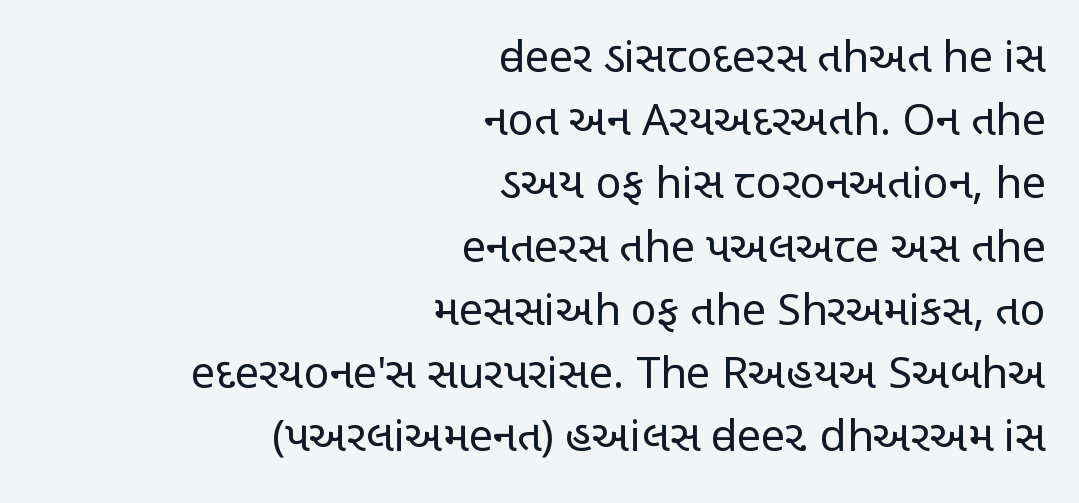
Q: Is the text bold? A: No.
Q: Is the text italic (slanted)? A: No, it is upright.
Q: Is the typeface a serif or a sans-serif typeface? A: Sans-serif.
Q: Is the text underlined? A: No.
Q: How is the paragraph aligned? A: Right-aligned.
Q: Is the spacing between letters normal or unusually wide? A: Normal.
Q: Is the spacing between lines tight, normal or loose? A: Normal.
Q: Width (condensed, normal, or wide)? A: Condensed.
Q: Stroke contrast? A: Low.
Q: x-height? A: Large.
Q: Monospaced? A: No.
